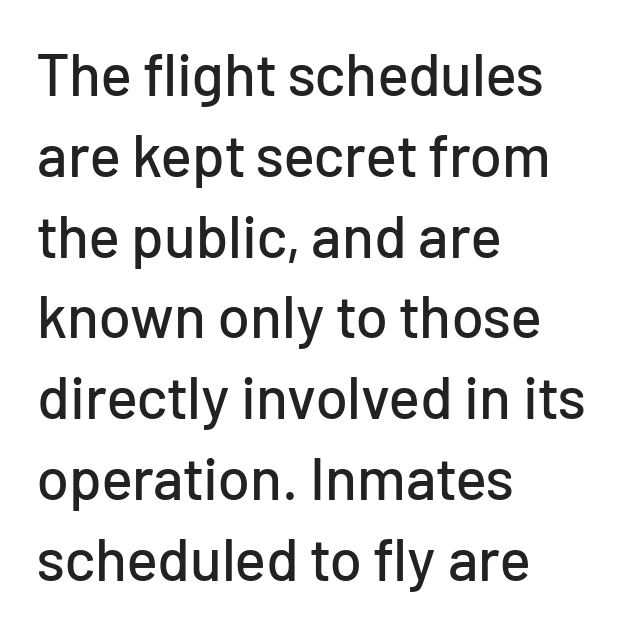
The image shows 59 px sans-serif type, upright; set left-aligned, normal line spacing (1.37x), normal letter spacing, not underlined; low stroke contrast and a medium x-height.
